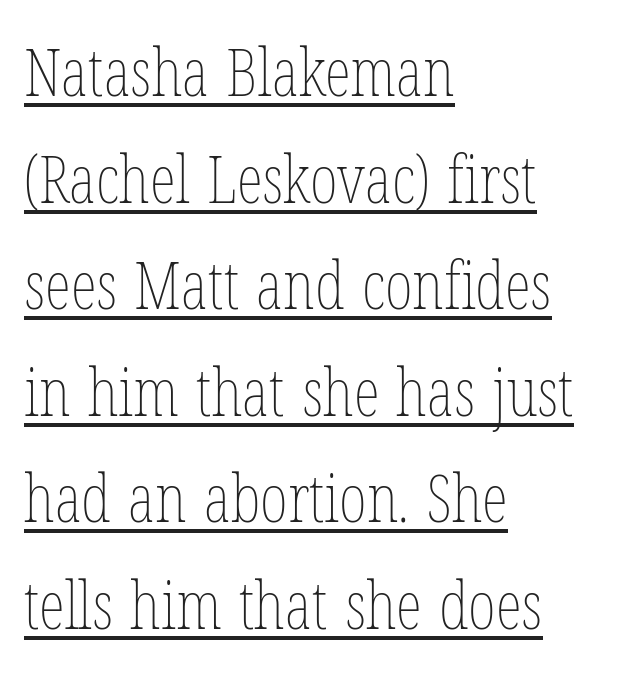
The image shows 67 px thin, condensed type, upright; set left-aligned, normal line spacing (1.59x), normal letter spacing, underlined; low stroke contrast and a medium x-height.
